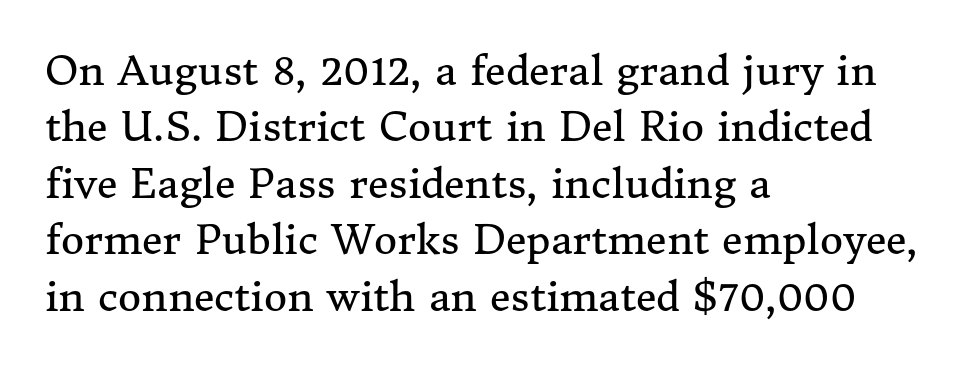
This rendering uses left alignment, leaving the right contour irregular. Rule under the text: the space is simply empty. Spacing between characters is what you'd get straight out of the box. Varying glyph widths throughout — classic text-font behaviour. Think standard paragraph weight, or any step lighter than that. Regarding leading, the lines here are spaced in the standard way.
